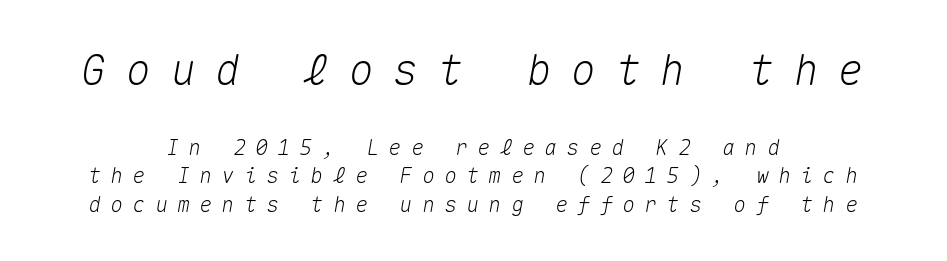
Q: Is the text italic (slanted)? A: Yes, it leans right by about 10 degrees.
Q: Is the text underlined? A: No.
Q: How is the paragraph aligned? A: Centered.
Q: Is the spacing between letters normal or unusually wide? A: Unusually wide.
Q: Is the spacing between lines tight, normal or loose? A: Normal.
Q: Which block of text is set in a larger size, the first (top) or the second (bottom)? A: The first (top) one.
Q: Width (condensed, normal, or wide)? A: Normal.
Q: Stroke contrast? A: Medium.
Q: x-height? A: Medium.
Q: Monospaced? A: Yes.
